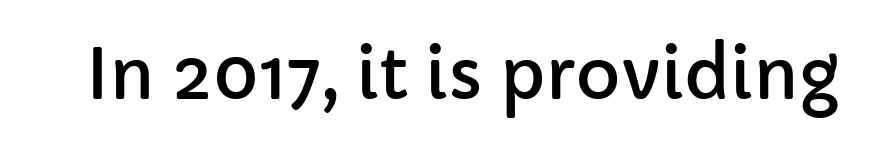
{"serif": "no", "italic": "no", "width": "normal", "stroke_contrast": "low", "x_height": "medium", "monospaced": "no", "underline": "no", "letter_spacing": "normal", "letter_spacing_em": 0.0, "glyph_px": 69}
